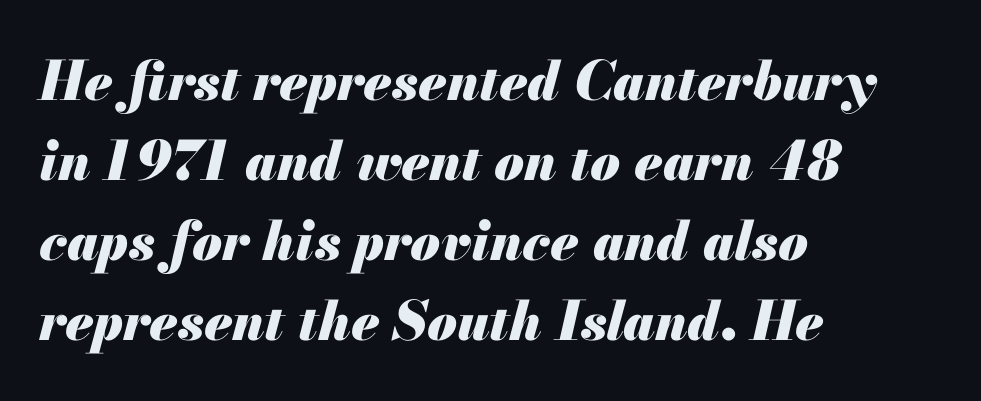
Typographic density is high because the face is bold. Slanted lettering throughout. Vertically, the passage feels balanced, rows spaced as you'd expect. Which margin do the lines hug? The left one — the right edge is uneven.
